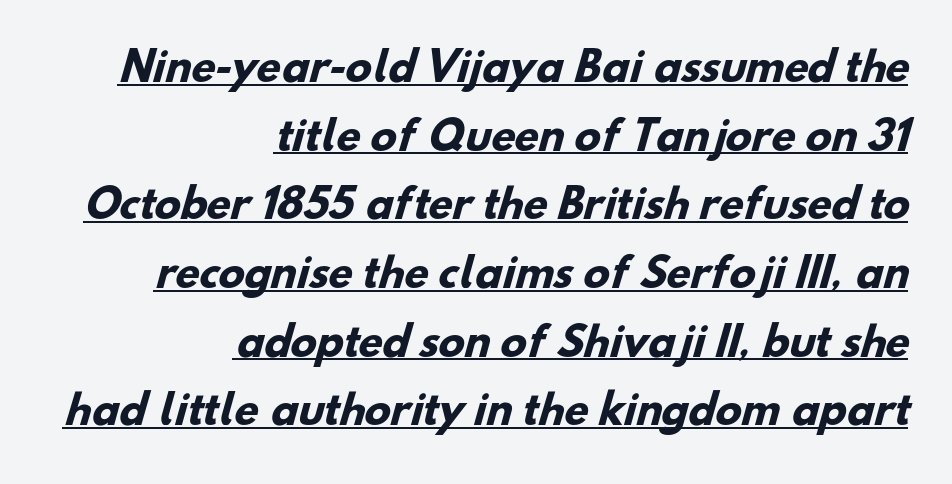
All the whitespace from short lines collects on the left. The sample has been set heavy, in full bold. Proportional: the letters do not fall into vertical columns. A sans-serif font was chosen for this passage. A baseline rule has been typeset under these characters. Honestly, the letter spacing is just normal — you wouldn't notice it.
